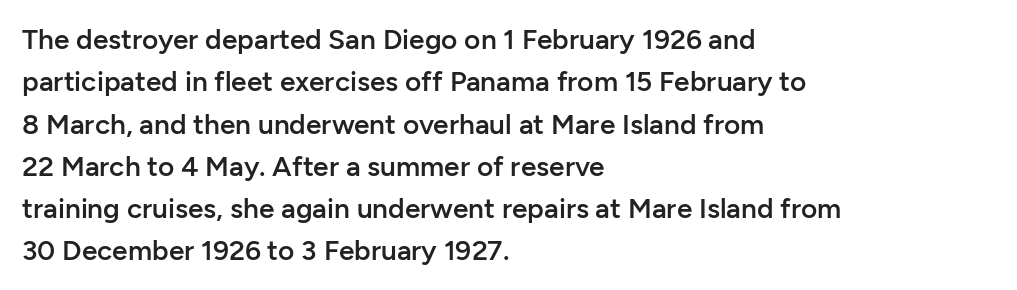
How are the letters spaced? Ordinarily, with no added tracking. This rendering features lettering with no underline. Note the varied advance widths — an 'i' is clearly narrower than an 'm'. These lines were composed using upright roman letters. A semibold gives these letters moderate extra thickness, short of bold.
